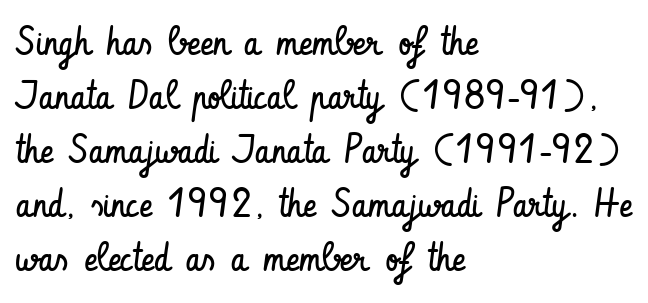
{"serif": "no", "italic": "no", "bold": "no", "weight": "regular", "width": "condensed", "stroke_contrast": "low", "x_height": "small", "monospaced": "no", "underline": "no", "align": "left", "line_spacing": "normal", "line_spacing_ratio": 1.35, "letter_spacing": "normal", "letter_spacing_em": 0.0, "glyph_px": 40}
